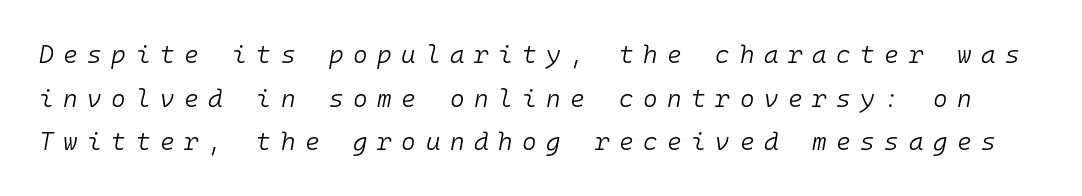
The image shows 25 px text type, italic (leaning right); set line spacing 1.75x, unusually wide letter spacing (+0.38 em), not underlined.
